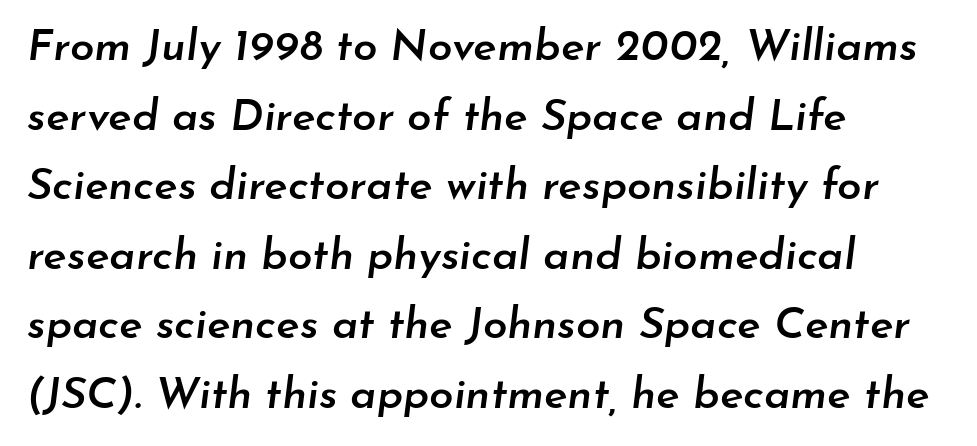
The image shows 44 px semibold type, italic (leaning right); set left-aligned, normal line spacing (1.58x), normal letter spacing, not underlined; low stroke contrast and a small x-height.
